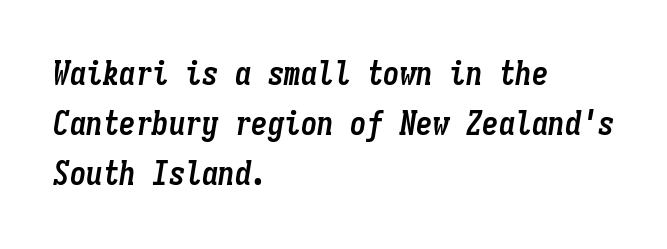
Each row of text sits above clean, open space. The paragraph shown leans on its left margin. This is oblique type, the kind used for emphasis or titles. The face used here is monospaced, like something from a code editor.
